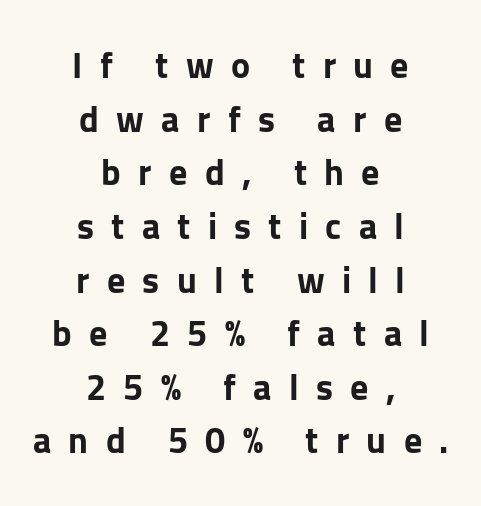
The image shows 36 px bold sans-serif type, upright; set centered, normal line spacing (1.49x), unusually wide letter spacing (+0.48 em), not underlined; low stroke contrast and a medium x-height.
